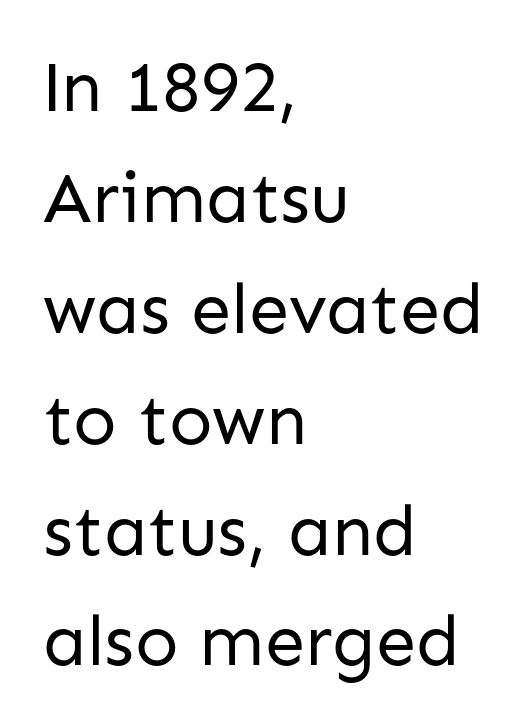
{"serif": "no", "italic": "no", "bold": "no", "weight": "regular", "width": "normal", "stroke_contrast": "low", "x_height": "medium", "monospaced": "no", "underline": "no", "align": "left", "line_spacing": "normal", "line_spacing_ratio": 1.54, "letter_spacing": "normal", "letter_spacing_em": 0.0, "glyph_px": 72}
